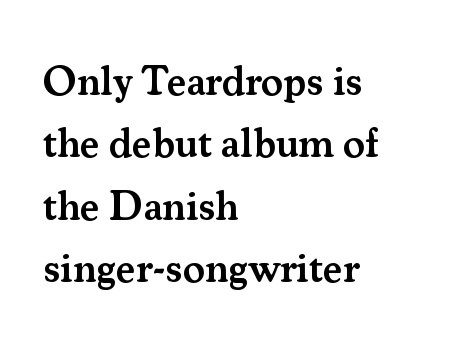
You could not count columns in this text — the font is proportionally spaced. Check the space under the baseline: it is left empty. The face used here is seriffed, in the tradition of book romans. The letters are semibold — heavier than regular but short of a full bold. A classic flush-left, rag-right setting is used for this passage.
